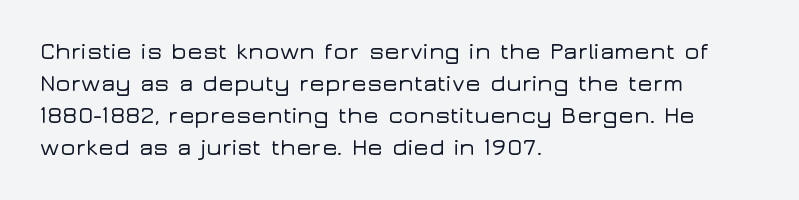
Q: Is the text italic (slanted)? A: No, it is upright.
Q: Is the text underlined? A: No.
Q: How is the paragraph aligned? A: Left-aligned.
Q: Is the spacing between letters normal or unusually wide? A: Normal.
Q: Is the spacing between lines tight, normal or loose? A: Normal.
